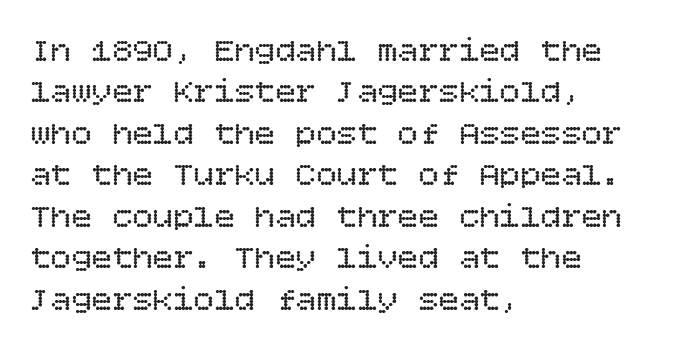
Weight class: somewhere from thin through regular. Notice how the stems are strictly vertical — no italics here. The setting favours the left margin, as ordinary paragraphs usually do. A bare baseline throughout the passage.
